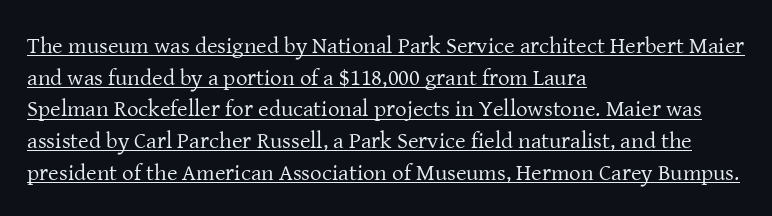
{"italic": "no", "bold": "no", "underline": "yes", "align": "left", "line_spacing": "normal", "line_spacing_ratio": 1.38, "letter_spacing": "normal", "letter_spacing_em": 0.0, "glyph_px": 23}
